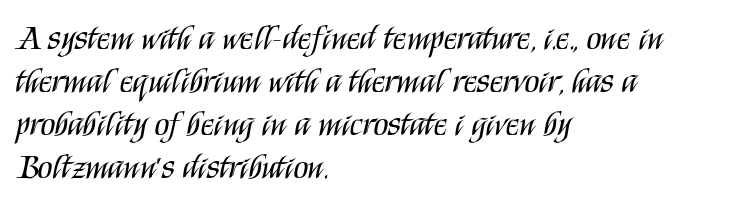
Q: Is the text bold? A: No.
Q: Is the text italic (slanted)? A: Yes.
Q: Is the typeface a serif or a sans-serif typeface? A: Sans-serif.
Q: Is the text underlined? A: No.
Q: How is the paragraph aligned? A: Left-aligned.
Q: Is the spacing between letters normal or unusually wide? A: Normal.
Q: Is the spacing between lines tight, normal or loose? A: Normal.
Q: Width (condensed, normal, or wide)? A: Condensed.
Q: Stroke contrast? A: Medium.
Q: x-height? A: Large.
Q: Monospaced? A: No.
